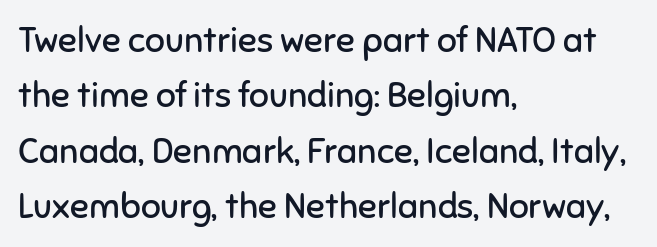
Q: Is the text bold? A: No.
Q: Is the text italic (slanted)? A: No, it is upright.
Q: Is the typeface a serif or a sans-serif typeface? A: Sans-serif.
Q: Is the text underlined? A: No.
Q: How is the paragraph aligned? A: Left-aligned.
Q: Is the spacing between letters normal or unusually wide? A: Normal.
Q: Is the spacing between lines tight, normal or loose? A: Normal.
Q: Width (condensed, normal, or wide)? A: Normal.
Q: Stroke contrast? A: Low.
Q: x-height? A: Medium.
Q: Monospaced? A: No.
